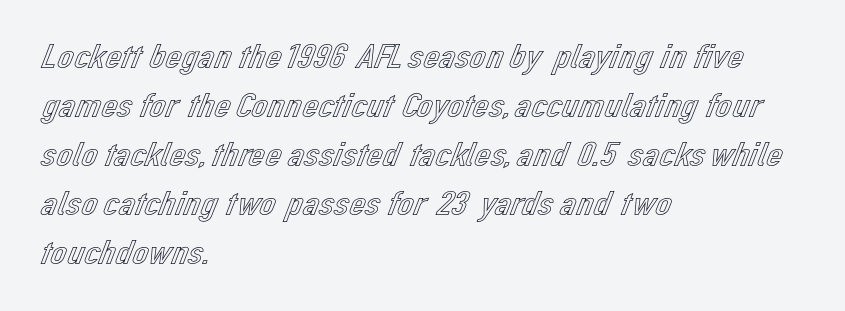
Here the designer chose a conventional face with non-uniform glyph widths. The rag falls on the right side of this text block. Interline gaps are of average width in this sample.
